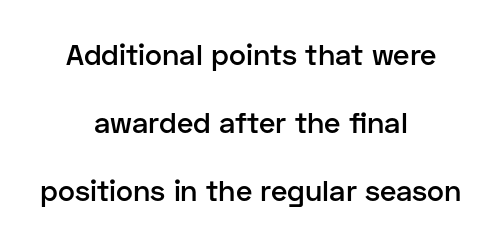
{"serif": "no", "italic": "no", "bold": "semi", "weight": "semibold", "width": "normal", "stroke_contrast": "low", "x_height": "medium", "monospaced": "no", "underline": "no", "align": "center", "line_spacing": "loose", "line_spacing_ratio": 2.34, "letter_spacing": "normal", "letter_spacing_em": 0.0, "glyph_px": 29}
